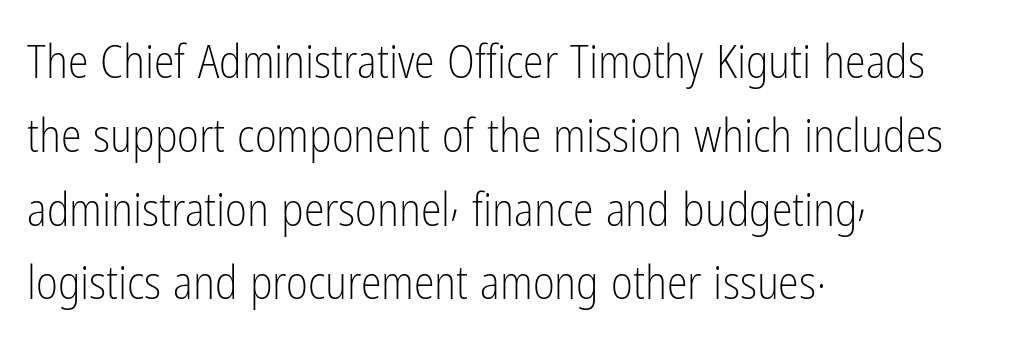
The image shows 47 px light, condensed sans-serif type, upright; set left-aligned, normal line spacing (1.57x), normal letter spacing, not underlined; low stroke contrast and a medium x-height.
